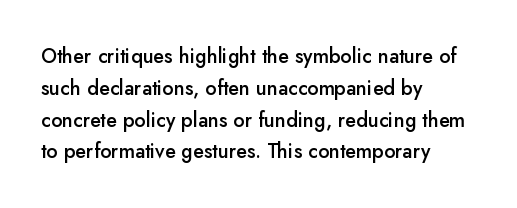
Q: Is the text bold? A: Semi-bold.
Q: Is the text italic (slanted)? A: No, it is upright.
Q: Is the text underlined? A: No.
Q: How is the paragraph aligned? A: Left-aligned.
Q: Is the spacing between letters normal or unusually wide? A: Normal.
Q: Is the spacing between lines tight, normal or loose? A: Normal.
